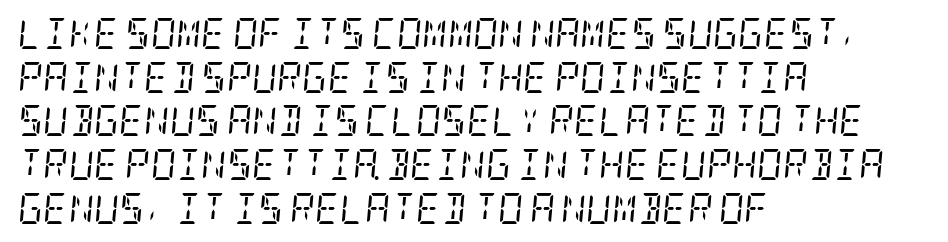
{"serif": "yes", "italic": "yes", "lean": "right", "slant_degrees": 5, "bold": "no", "weight": "regular", "width": "condensed", "stroke_contrast": "low", "x_height": "large", "underline": "no", "align": "left", "line_spacing": "normal", "line_spacing_ratio": 1.41, "letter_spacing": "normal", "letter_spacing_em": 0.0, "glyph_px": 31}
